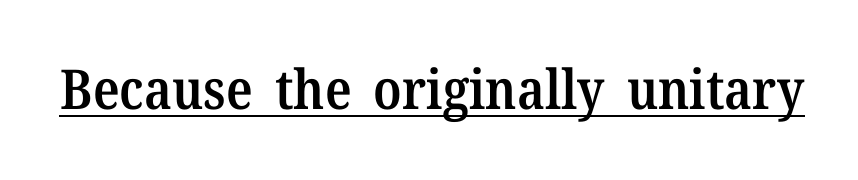
The image shows 55 px semibold serif type, upright; set normal letter spacing, underlined; medium stroke contrast and a medium x-height.
